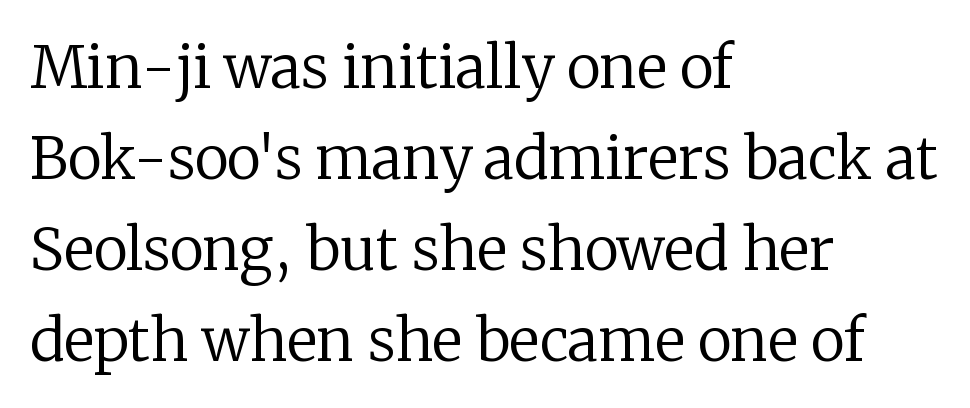
{"serif": "yes", "italic": "no", "bold": "no", "weight": "regular", "width": "normal", "stroke_contrast": "low", "x_height": "medium", "monospaced": "no", "underline": "no", "align": "left", "line_spacing": "normal", "line_spacing_ratio": 1.57, "letter_spacing": "normal", "letter_spacing_em": 0.0, "glyph_px": 58}
